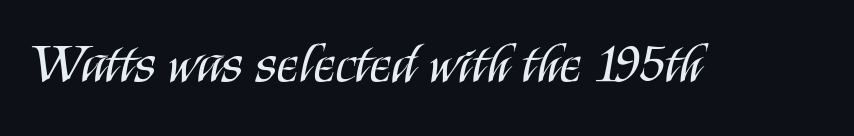
The image shows 55 px regular-weight, condensed sans-serif type; set normal letter spacing, not underlined; medium stroke contrast and a large x-height.
